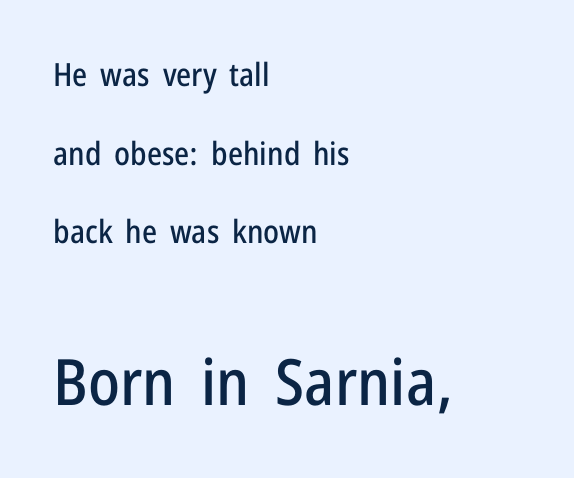
The image shows 64 px condensed sans-serif type, upright; set left-aligned, loose line spacing (2.46x), normal letter spacing, not underlined; the second (bottom) block is 2.0x larger; low stroke contrast and a medium x-height.
